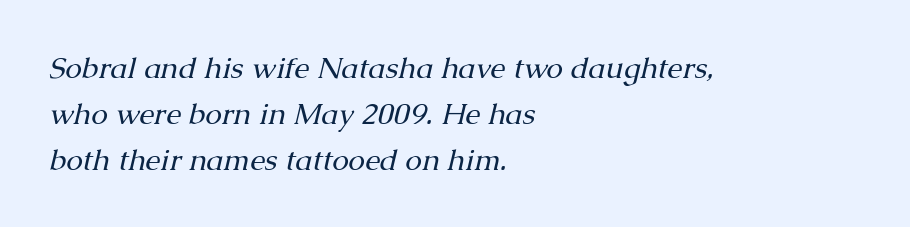
{"serif": "yes", "italic": "yes", "lean": "right", "slant_degrees": 13, "bold": "no", "weight": "regular", "width": "normal", "stroke_contrast": "medium", "x_height": "medium", "monospaced": "no", "underline": "no", "align": "left", "line_spacing": "normal", "line_spacing_ratio": 1.53, "letter_spacing": "normal", "letter_spacing_em": 0.0, "glyph_px": 30}
